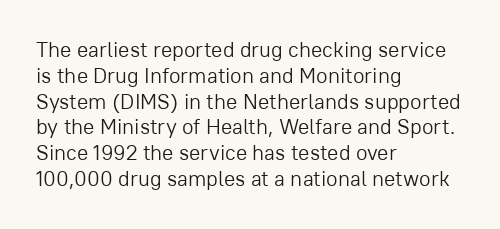
The image shows 21 px text type, upright; set left-aligned, line spacing 1.23x, normal letter spacing, not underlined.
